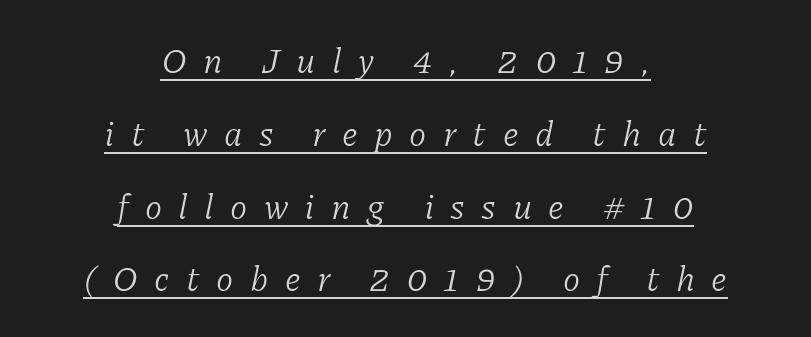
Q: Is the text bold? A: No.
Q: Is the text italic (slanted)? A: Yes, it leans right by about 11 degrees.
Q: Is the typeface a serif or a sans-serif typeface? A: Serif.
Q: Is the text underlined? A: Yes.
Q: How is the paragraph aligned? A: Centered.
Q: Is the spacing between letters normal or unusually wide? A: Unusually wide.
Q: Is the spacing between lines tight, normal or loose? A: Loose.
Q: Width (condensed, normal, or wide)? A: Normal.
Q: Stroke contrast? A: Low.
Q: x-height? A: Medium.
Q: Monospaced? A: No.
